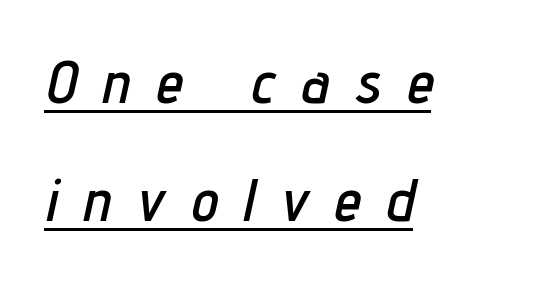
Q: Is the text italic (slanted)? A: Yes, it leans right by about 12 degrees.
Q: Is the text underlined? A: Yes.
Q: How is the paragraph aligned? A: Left-aligned.
Q: Is the spacing between letters normal or unusually wide? A: Unusually wide.
Q: Is the spacing between lines tight, normal or loose? A: Loose.
Q: Width (condensed, normal, or wide)? A: Condensed.
Q: Stroke contrast? A: Low.
Q: x-height? A: Medium.
Q: Monospaced? A: No.
